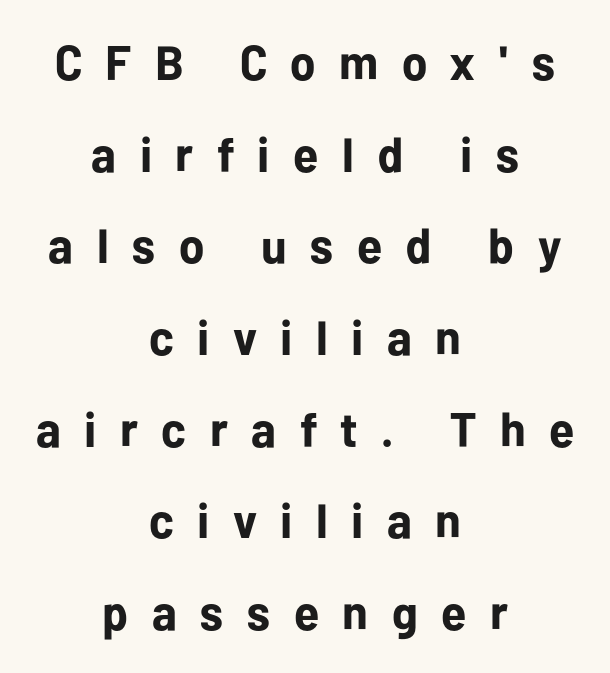
The image shows 48 px bold sans-serif type, upright; set centered, loose line spacing (1.91x), unusually wide letter spacing (+0.49 em), not underlined; low stroke contrast and a medium x-height.
